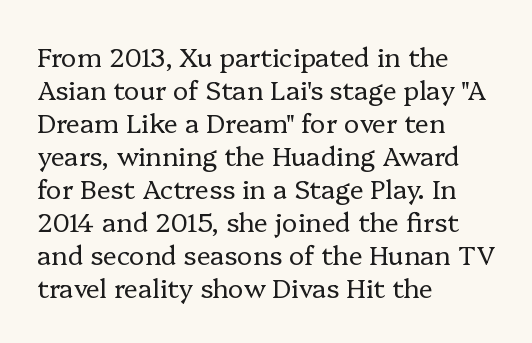
The image shows 26 px text type, upright; set left-aligned, normal line spacing (1.27x), normal letter spacing, not underlined.
